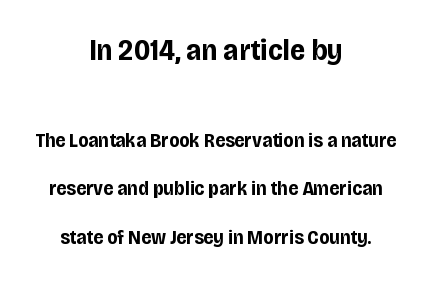
Q: Is the text bold? A: Yes.
Q: Is the text italic (slanted)? A: No, it is upright.
Q: Is the typeface a serif or a sans-serif typeface? A: Sans-serif.
Q: Is the text underlined? A: No.
Q: How is the paragraph aligned? A: Centered.
Q: Is the spacing between letters normal or unusually wide? A: Normal.
Q: Is the spacing between lines tight, normal or loose? A: Loose.
Q: Which block of text is set in a larger size, the first (top) or the second (bottom)? A: The first (top) one.
Q: Width (condensed, normal, or wide)? A: Condensed.
Q: Stroke contrast? A: Low.
Q: x-height? A: Large.
Q: Monospaced? A: No.
